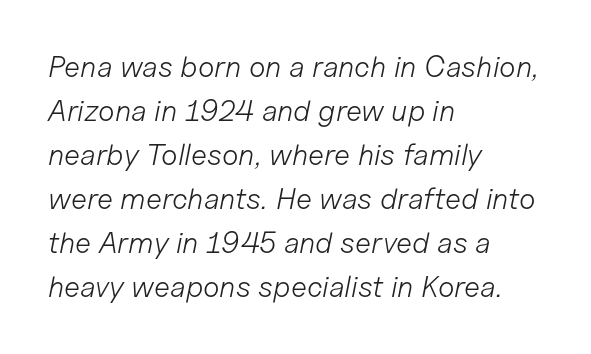
Q: Is the text bold? A: No.
Q: Is the text italic (slanted)? A: Yes, it leans right by about 11 degrees.
Q: Is the text underlined? A: No.
Q: How is the paragraph aligned? A: Left-aligned.
Q: Is the spacing between letters normal or unusually wide? A: Normal.
Q: Is the spacing between lines tight, normal or loose? A: Normal.
Q: Width (condensed, normal, or wide)? A: Normal.
Q: Stroke contrast? A: Low.
Q: x-height? A: Medium.
Q: Monospaced? A: No.
